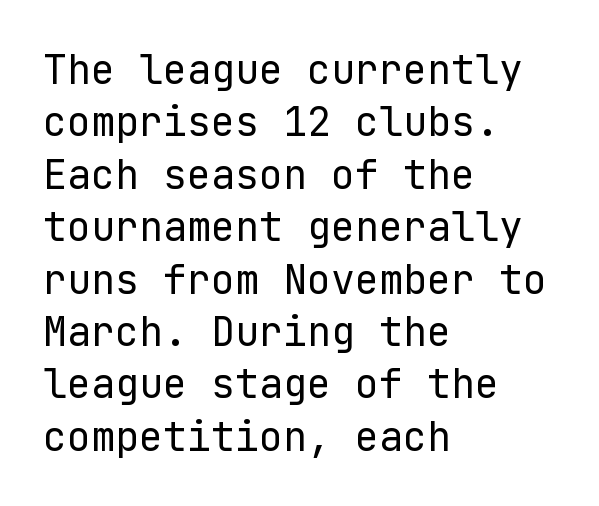
Q: Is the text bold? A: No.
Q: Is the text italic (slanted)? A: No, it is upright.
Q: Is the typeface a serif or a sans-serif typeface? A: Sans-serif.
Q: Is the text underlined? A: No.
Q: How is the paragraph aligned? A: Left-aligned.
Q: Is the spacing between letters normal or unusually wide? A: Normal.
Q: Is the spacing between lines tight, normal or loose? A: Normal.
Q: Width (condensed, normal, or wide)? A: Normal.
Q: Stroke contrast? A: Low.
Q: x-height? A: Medium.
